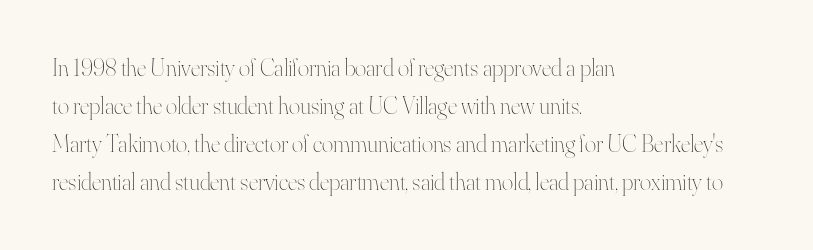
Is there much room between lines? A standard amount, neither cramped nor airy. A roman cut, with each character standing at attention. How are the letters spaced? Ordinarily, with no added tracking. This rendering features lettering with no underline. The paragraph shown leans on its left margin. The weight tops out at a normal text grade.
